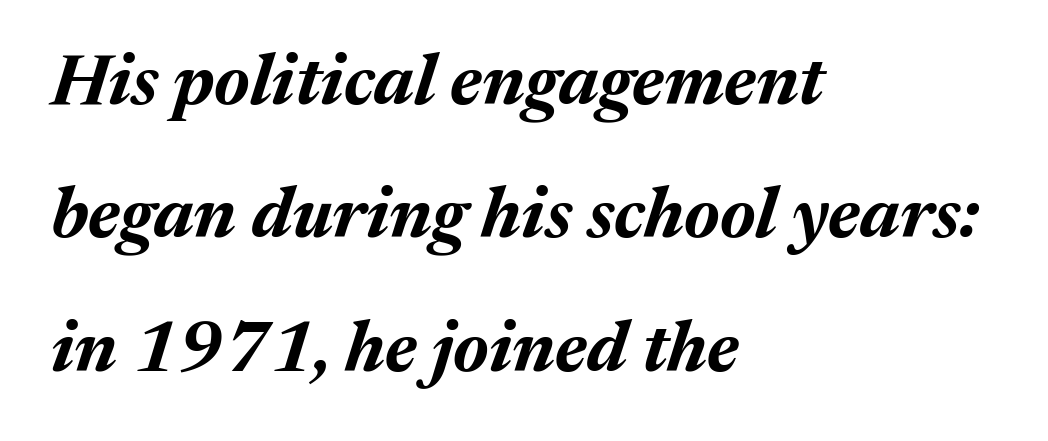
The image shows 71 px bold type, italic (leaning right); set left-aligned, line spacing 1.88x, normal letter spacing, not underlined; medium stroke contrast and a medium x-height.
